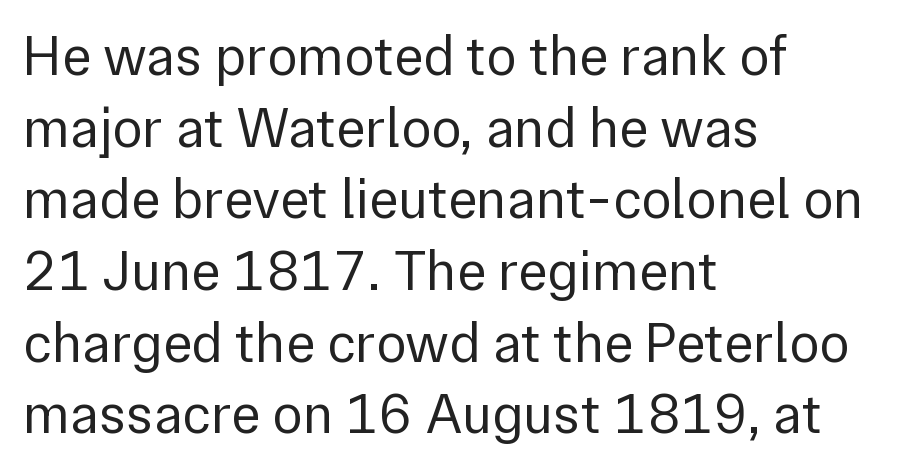
{"serif": "no", "italic": "no", "bold": "no", "weight": "regular", "width": "normal", "stroke_contrast": "low", "x_height": "medium", "monospaced": "no", "underline": "no", "align": "left", "line_spacing": "normal", "line_spacing_ratio": 1.28, "letter_spacing": "normal", "letter_spacing_em": 0.0, "glyph_px": 56}
